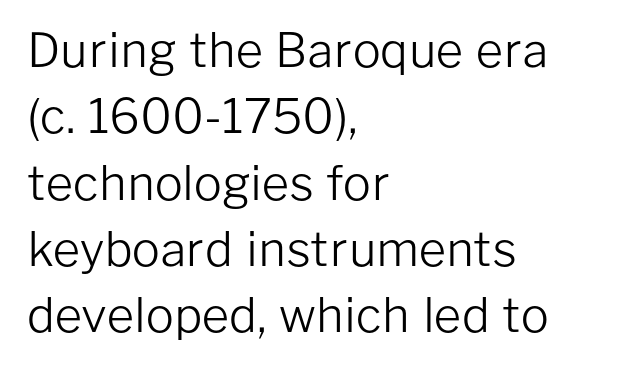
All the whitespace from short lines collects on the right. Each letter keeps its own natural width here, so spacing adapts to shape. This is the regular roman posture of the typeface. The rendering keeps characters at their native spacing. How would I describe the line gaps? Plain and ordinary. Weight: in the light-to-regular range.
